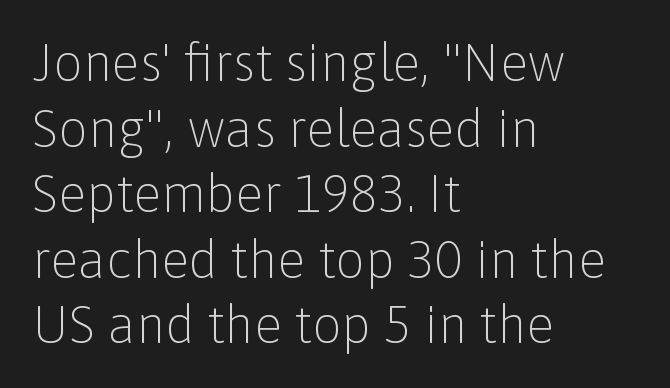
{"serif": "no", "italic": "no", "bold": "no", "weight": "light", "width": "normal", "stroke_contrast": "low", "x_height": "medium", "monospaced": "no", "underline": "no", "align": "left", "line_spacing": "normal", "line_spacing_ratio": 1.26, "letter_spacing": "normal", "letter_spacing_em": 0.0, "glyph_px": 52}
